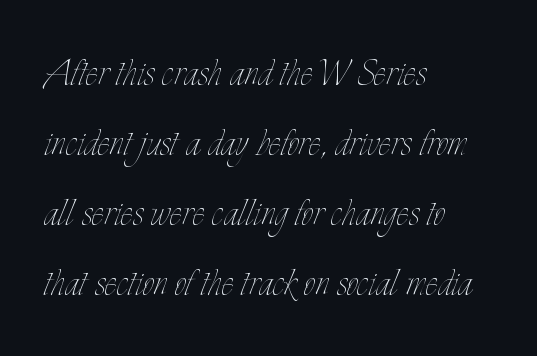
Q: Is the text bold? A: No.
Q: Is the text italic (slanted)? A: Yes.
Q: Is the text underlined? A: No.
Q: How is the paragraph aligned? A: Left-aligned.
Q: Is the spacing between letters normal or unusually wide? A: Normal.
Q: Is the spacing between lines tight, normal or loose? A: Normal.
Q: Width (condensed, normal, or wide)? A: Condensed.
Q: Stroke contrast? A: Low.
Q: x-height? A: Small.
Q: Monospaced? A: No.
